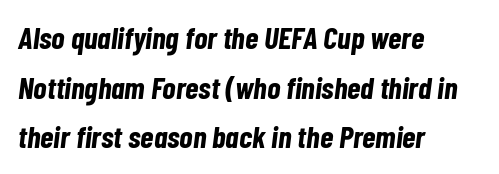
{"italic": "yes", "lean": "right", "slant_degrees": 7, "bold": "yes", "weight": "bold", "width": "condensed", "stroke_contrast": "low", "x_height": "medium", "monospaced": "no", "underline": "no", "align": "left", "line_spacing": "normal", "line_spacing_ratio": 1.6, "letter_spacing": "normal", "letter_spacing_em": 0.0, "glyph_px": 31}
